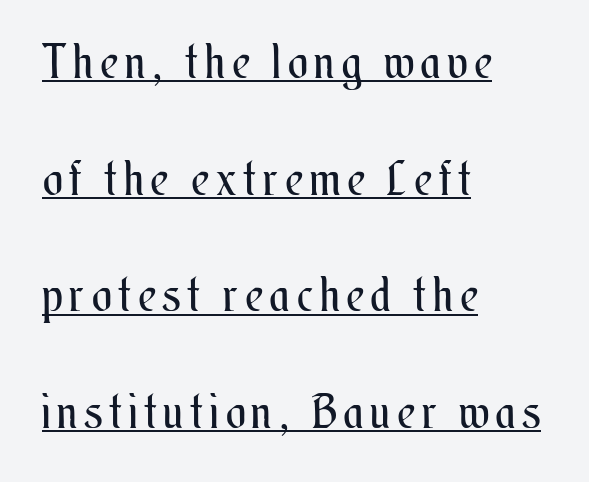
Notice the wide empty band between every row — that's loose leading. Tall strokes in this sample are plumb rather than angled. No heavy texture on the line: the type isn't bold. The string is rendered with underlining switched on. Leftover space on each line is placed entirely after the last word.
